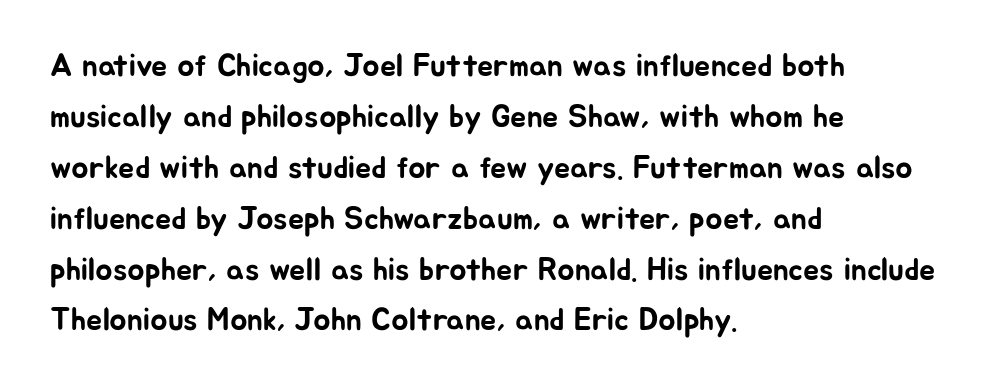
Vertical strokes here are truly vertical. Is this a fixed-width face? No — the glyphs have proportional, varying widths. The string is rendered with underlining switched off. Nothing unusual about the tracking: characters are spaced as the font intends. The setting favours the left margin, as ordinary paragraphs usually do.
